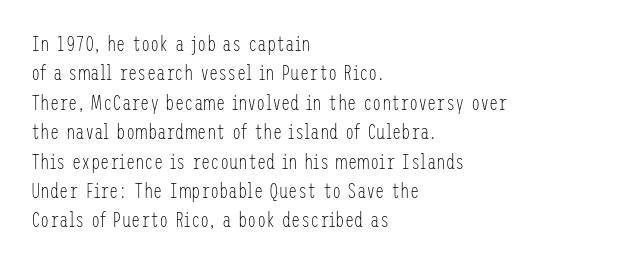
{"italic": "no", "bold": "no", "underline": "no", "align": "left", "line_spacing": "normal", "line_spacing_ratio": 1.4, "letter_spacing": "normal", "letter_spacing_em": 0.0, "glyph_px": 21}
